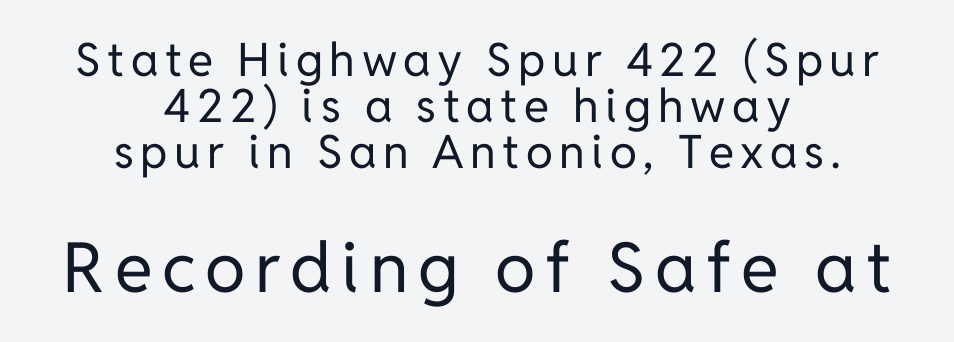
Q: Is the text bold? A: No.
Q: Is the text italic (slanted)? A: No, it is upright.
Q: Is the typeface a serif or a sans-serif typeface? A: Sans-serif.
Q: Is the text underlined? A: No.
Q: How is the paragraph aligned? A: Centered.
Q: Is the spacing between lines tight, normal or loose? A: Tight.
Q: Which block of text is set in a larger size, the first (top) or the second (bottom)? A: The second (bottom) one.
Q: Width (condensed, normal, or wide)? A: Normal.
Q: Stroke contrast? A: Low.
Q: x-height? A: Medium.
Q: Monospaced? A: No.
